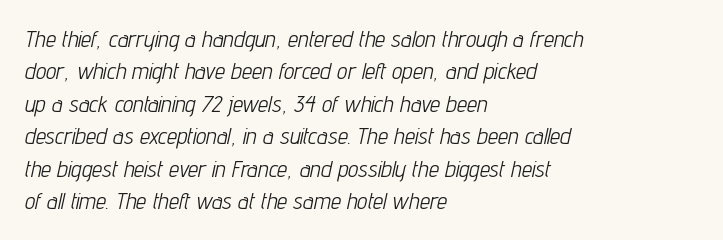
This sample uses plain, unmodified letter spacing. A typesetter would mark this as italic. The letters look calm and open, with moderate or lighter stems. A classic flush-left, rag-right setting is used for this passage. The rendering uses a moderate line-height, typical for paragraphs. Glance below the letters and you will spot only blank space.
